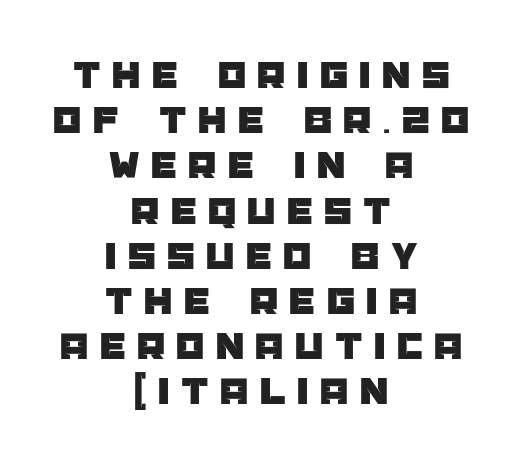
The type sits square on the baseline with zero lean. Where is the straight margin? There isn't one; the lines are centered. A sans-serif font was chosen for this passage. Just letters on the line, the space beneath them empty.
